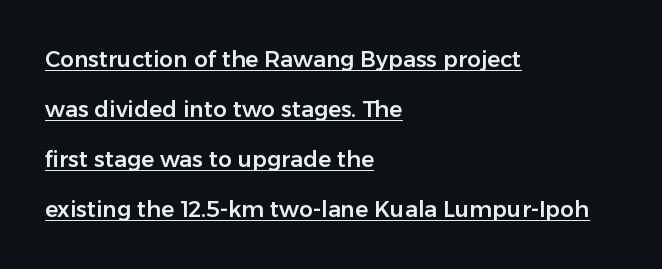
The image shows 22 px text type, upright; set left-aligned, loose line spacing (2.28x), normal letter spacing, underlined.
